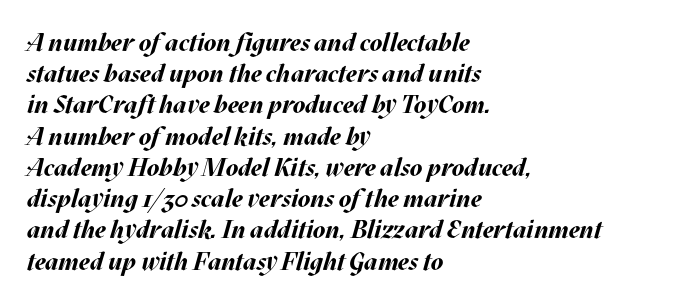
A typesetter would call this zero additional tracking. If you drew a ruler down the left edge, every line would touch it. This is oblique type, the kind used for emphasis or titles. The font is running at its bold setting. Descender tails drop into unmarked territory.
